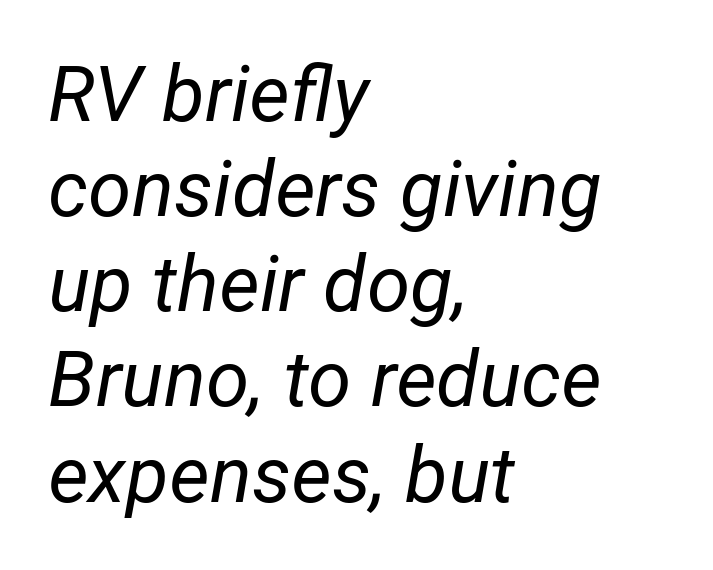
The image shows 78 px regular-weight type, italic (leaning right); set left-aligned, line spacing 1.22x, normal letter spacing, not underlined; low stroke contrast and a medium x-height.
